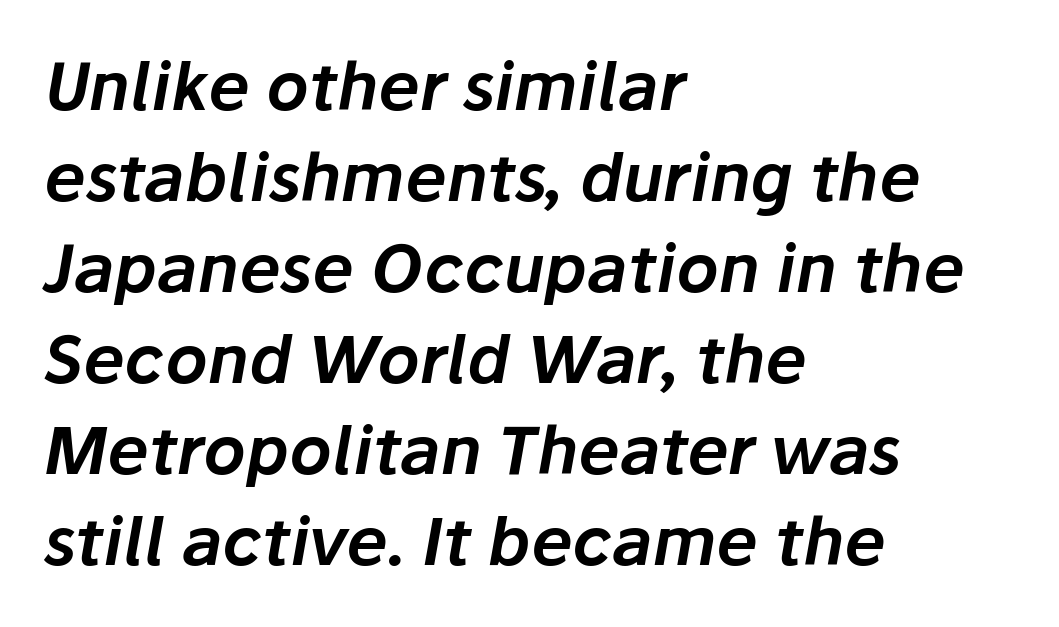
{"italic": "yes", "lean": "right", "slant_degrees": 10, "width": "normal", "stroke_contrast": "low", "x_height": "medium", "monospaced": "no", "underline": "no", "align": "left", "line_spacing": "normal", "line_spacing_ratio": 1.38, "letter_spacing": "normal", "letter_spacing_em": 0.0, "glyph_px": 66}
